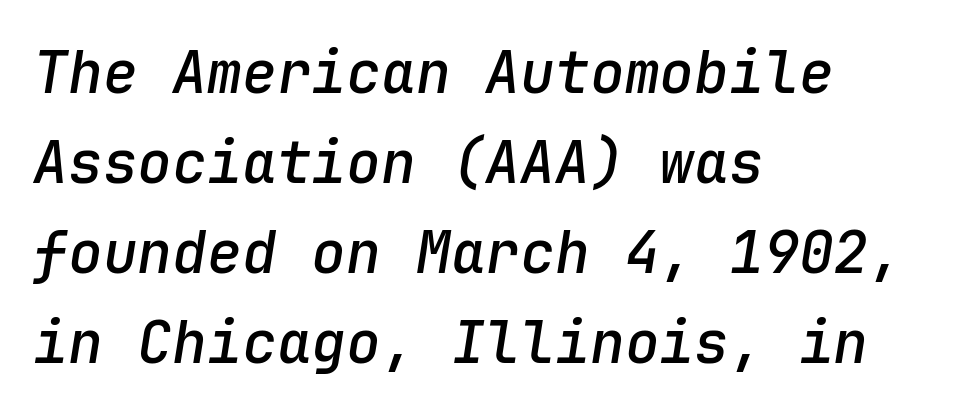
{"italic": "yes", "lean": "right", "slant_degrees": 9, "bold": "semi", "weight": "semibold", "width": "normal", "stroke_contrast": "low", "x_height": "medium", "monospaced": "yes", "underline": "no", "align": "left", "line_spacing": "normal", "line_spacing_ratio": 1.55, "letter_spacing": "normal", "letter_spacing_em": 0.0, "glyph_px": 58}
